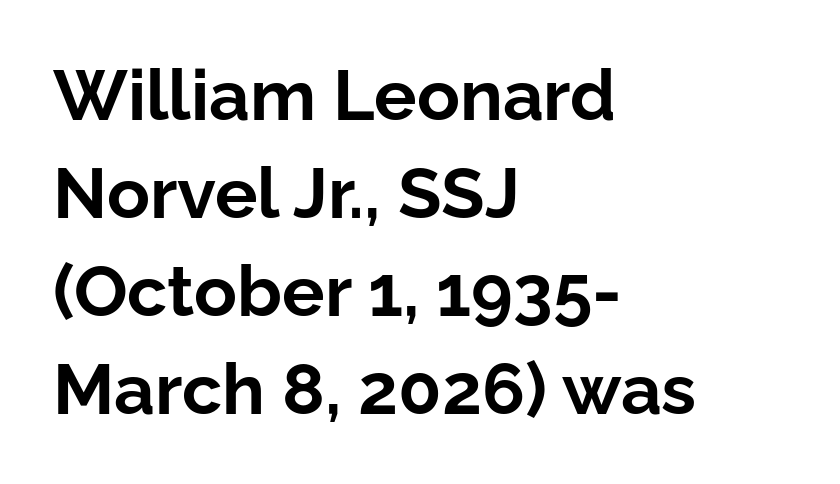
Posture: vertical. The rows are spaced the way most documents space them. Emphasis by weight is at full strength: bold. Which margin do the lines hug? The left one — the right edge is uneven. You could not count columns in this text — the font is proportionally spaced.
